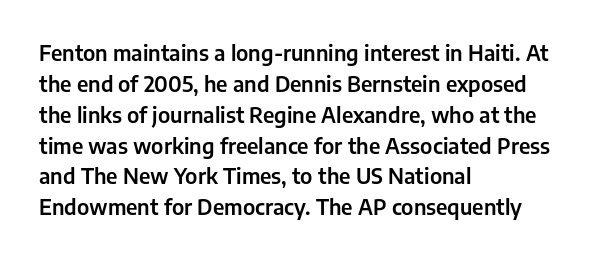
There is no visible air inserted between adjacent glyphs. Alignment: flush left. The words here are not underlined. The axis of the letterforms is exactly vertical. The designer left line spacing at the default.
